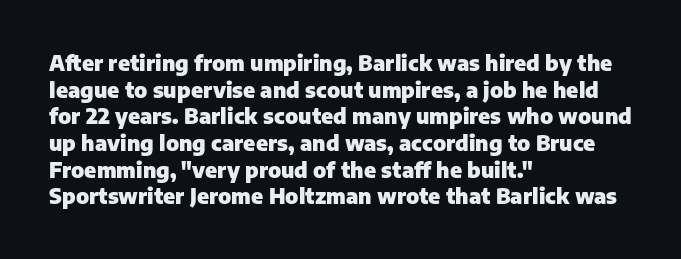
{"italic": "no", "bold": "yes", "underline": "no", "align": "left", "line_spacing": "normal", "line_spacing_ratio": 1.27, "letter_spacing": "normal", "letter_spacing_em": 0.0, "glyph_px": 21}
